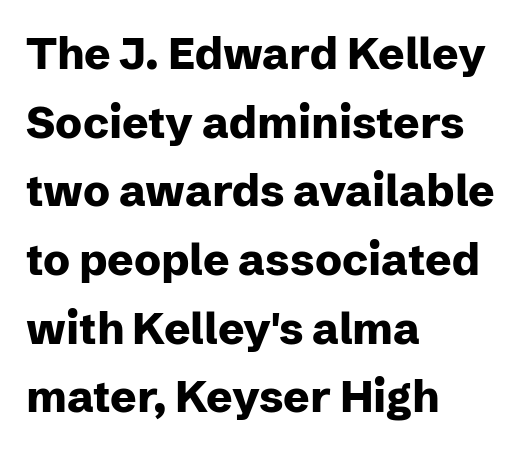
Q: Is the text bold? A: Yes.
Q: Is the text italic (slanted)? A: No, it is upright.
Q: Is the typeface a serif or a sans-serif typeface? A: Sans-serif.
Q: Is the text underlined? A: No.
Q: How is the paragraph aligned? A: Left-aligned.
Q: Is the spacing between letters normal or unusually wide? A: Normal.
Q: Is the spacing between lines tight, normal or loose? A: Normal.
Q: Width (condensed, normal, or wide)? A: Normal.
Q: Stroke contrast? A: Low.
Q: x-height? A: Medium.
Q: Monospaced? A: No.
